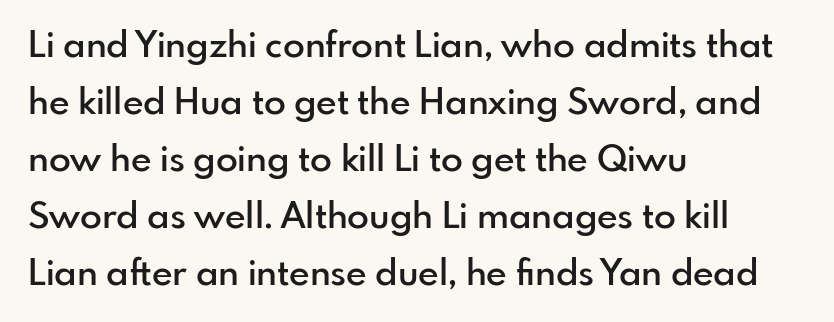
The image shows 36 px semibold sans-serif type, upright; set left-aligned, normal line spacing (1.58x), normal letter spacing, not underlined; low stroke contrast and a small x-height.
